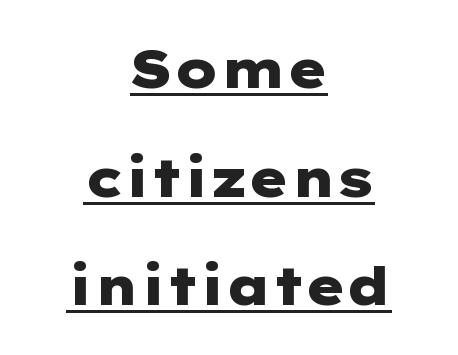
Q: Is the text bold? A: Yes.
Q: Is the text italic (slanted)? A: No, it is upright.
Q: Is the typeface a serif or a sans-serif typeface? A: Sans-serif.
Q: Is the text underlined? A: Yes.
Q: How is the paragraph aligned? A: Centered.
Q: Is the spacing between letters normal or unusually wide? A: Normal.
Q: Is the spacing between lines tight, normal or loose? A: Loose.
Q: Width (condensed, normal, or wide)? A: Wide.
Q: Stroke contrast? A: Low.
Q: x-height? A: Medium.
